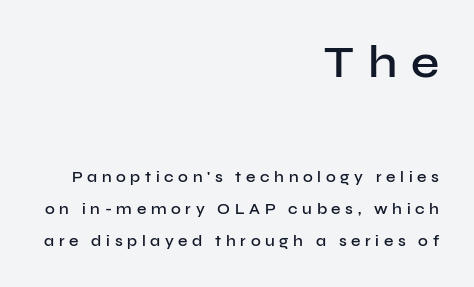
The image shows 45 px semibold sans-serif type, upright; set right-aligned, loose line spacing (2.15x), unusually wide letter spacing (+0.31 em), not underlined; the first (top) block is 3.0x larger; low stroke contrast and a medium x-height.
